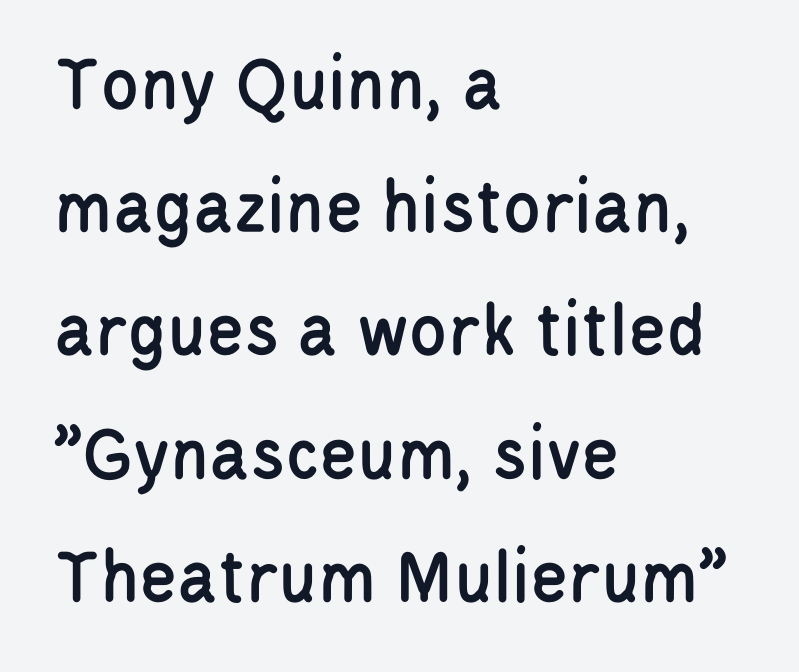
Type style note: lacks serifs. The face used here is proportionally spaced, like ordinary book or web type. These lines were composed using upright roman letters. These lines sit exactly where default settings would place them.
